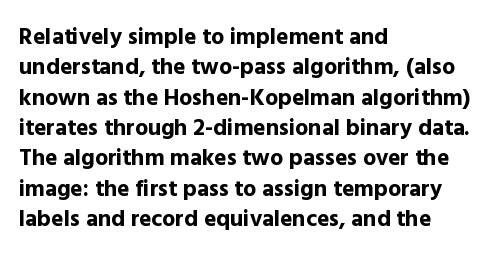
{"italic": "no", "bold": "yes", "underline": "no", "align": "left", "line_spacing": "normal", "line_spacing_ratio": 1.32, "letter_spacing": "normal", "letter_spacing_em": 0.0, "glyph_px": 23}
